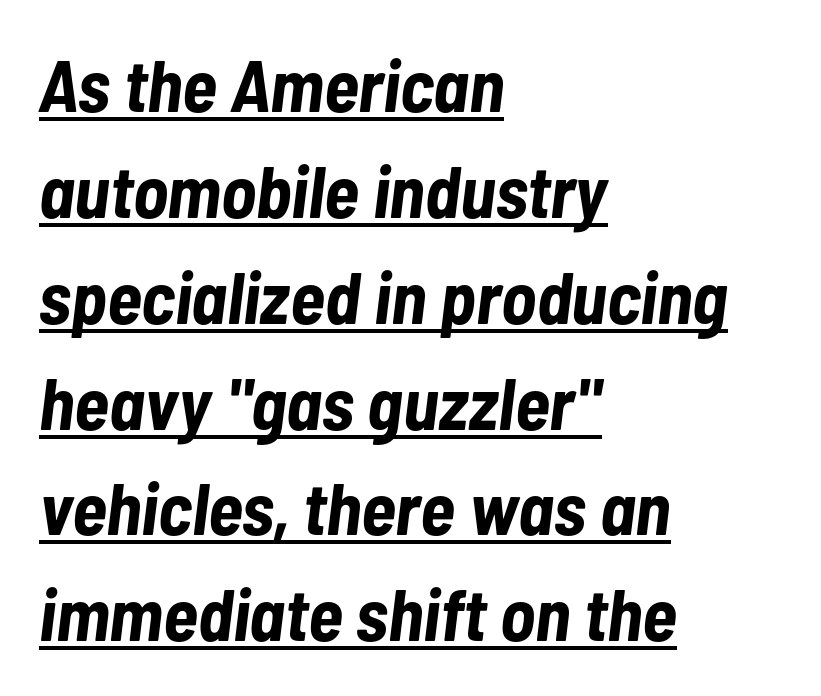
The image shows 73 px bold, condensed type, italic (leaning right); set left-aligned, normal line spacing (1.45x), normal letter spacing, underlined; low stroke contrast and a medium x-height.
